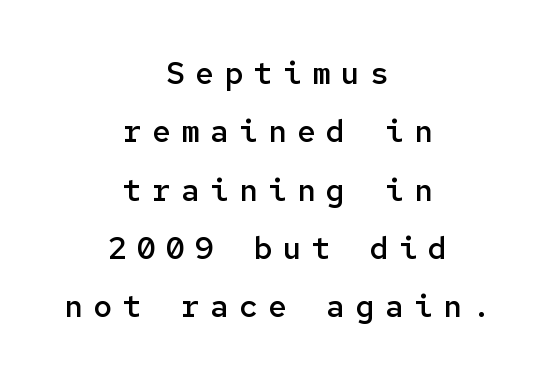
The image shows 31 px semibold sans-serif type, upright, monospaced; set centered, line spacing 1.88x, unusually wide letter spacing (+0.34 em), not underlined; low stroke contrast and a medium x-height.
